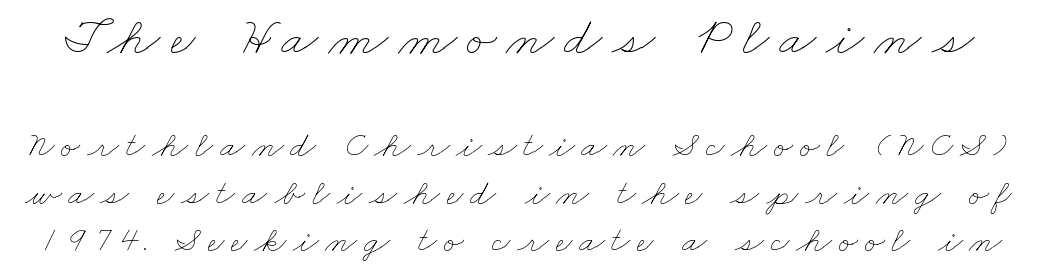
The image shows 55 px thin, wide type; set normal line spacing (1.28x), not underlined; the first (top) block is 1.49x larger; low stroke contrast and a small x-height.
